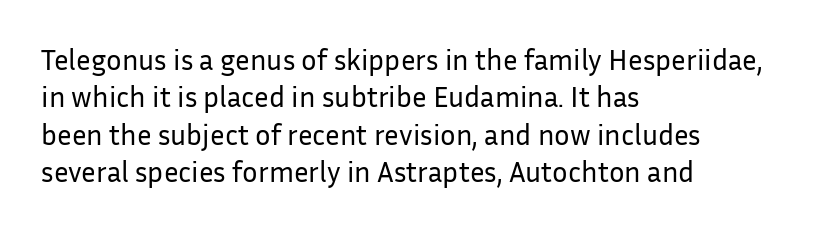
{"serif": "no", "italic": "no", "bold": "no", "weight": "regular", "width": "normal", "stroke_contrast": "low", "x_height": "medium", "monospaced": "no", "underline": "no", "align": "left", "line_spacing": "normal", "line_spacing_ratio": 1.29, "letter_spacing": "normal", "letter_spacing_em": 0.0, "glyph_px": 29}
